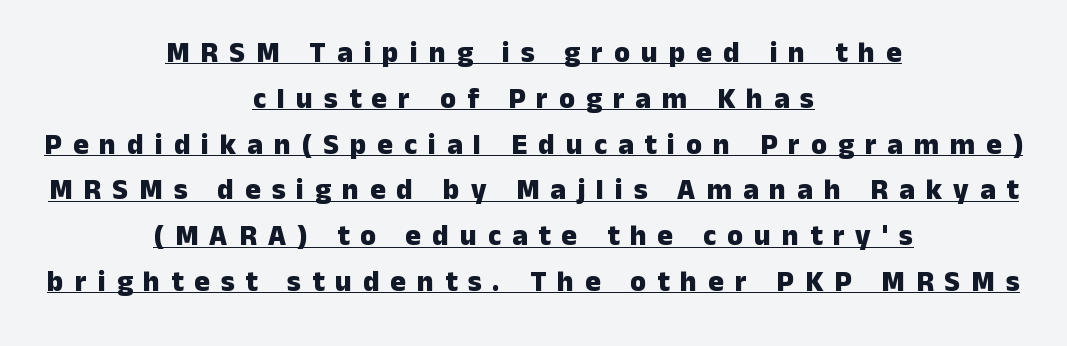
Q: Is the text bold? A: Yes.
Q: Is the text italic (slanted)? A: No, it is upright.
Q: Is the typeface a serif or a sans-serif typeface? A: Sans-serif.
Q: Is the text underlined? A: Yes.
Q: How is the paragraph aligned? A: Centered.
Q: Is the spacing between letters normal or unusually wide? A: Unusually wide.
Q: Is the spacing between lines tight, normal or loose? A: Normal.
Q: Width (condensed, normal, or wide)? A: Normal.
Q: Stroke contrast? A: Low.
Q: x-height? A: Medium.
Q: Monospaced? A: No.
